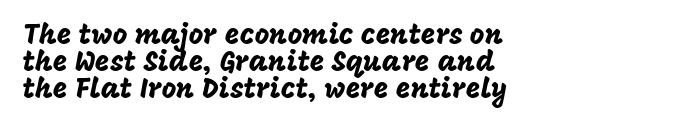
{"serif": "no", "width": "normal", "stroke_contrast": "low", "x_height": "large", "monospaced": "no", "underline": "no", "align": "left", "line_spacing": "tight", "line_spacing_ratio": 0.96, "letter_spacing": "normal", "letter_spacing_em": 0.0, "glyph_px": 28}
